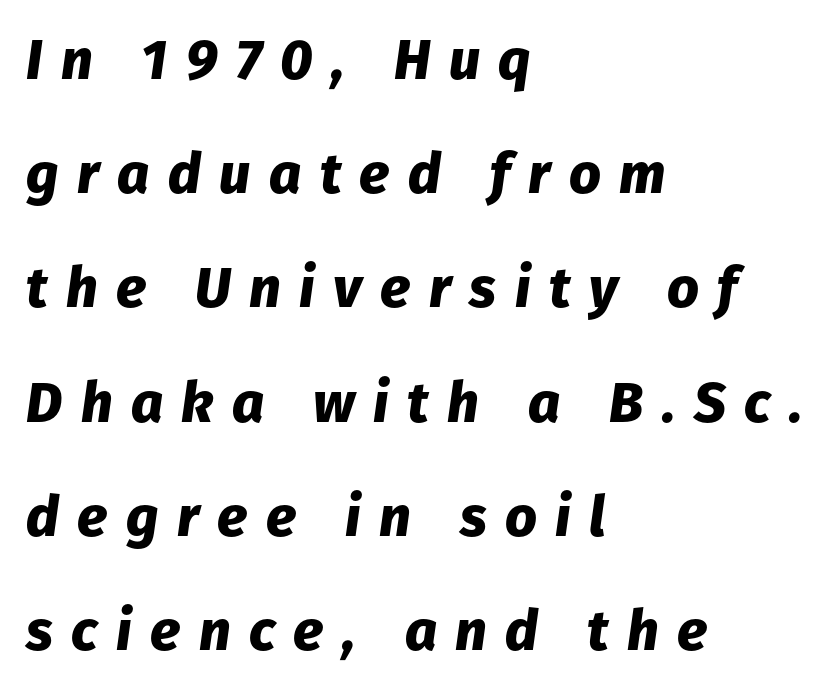
The image shows 56 px heavy type, italic (leaning right); set left-aligned, loose line spacing (2.04x), unusually wide letter spacing (+0.33 em), not underlined; low stroke contrast and a medium x-height.
